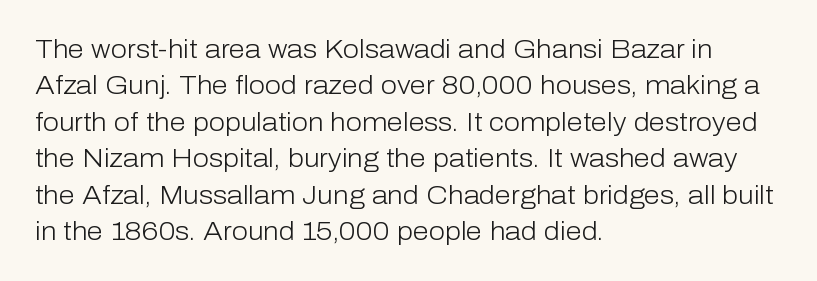
Short and long lines alike share a common starting point at left. The typeface has the unassuming heft of standard copy or less. Is the letter spacing exaggerated? No — it looks like the ordinary default. Has an underline been added? It has not. Posture: vertical.
